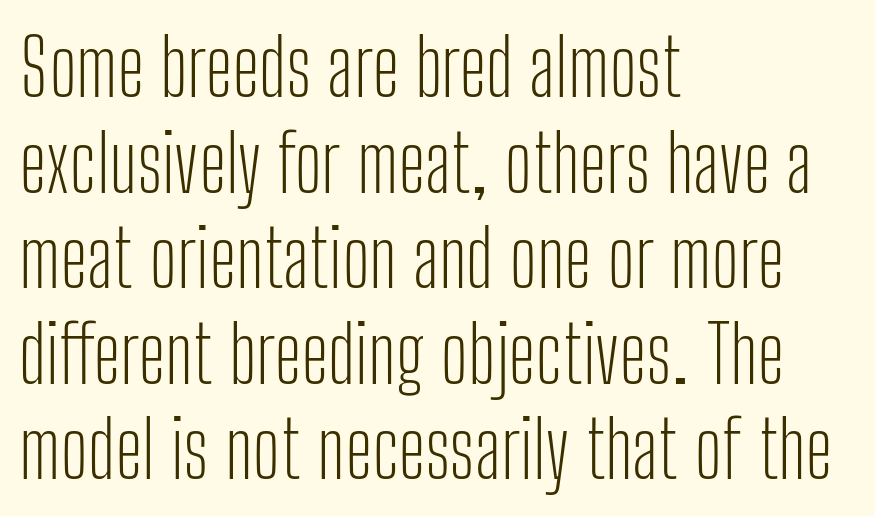
Q: Is the text bold? A: No.
Q: Is the text italic (slanted)? A: No, it is upright.
Q: Is the typeface a serif or a sans-serif typeface? A: Sans-serif.
Q: Is the text underlined? A: No.
Q: How is the paragraph aligned? A: Left-aligned.
Q: Is the spacing between letters normal or unusually wide? A: Normal.
Q: Width (condensed, normal, or wide)? A: Condensed.
Q: Stroke contrast? A: Low.
Q: x-height? A: Medium.
Q: Monospaced? A: No.
